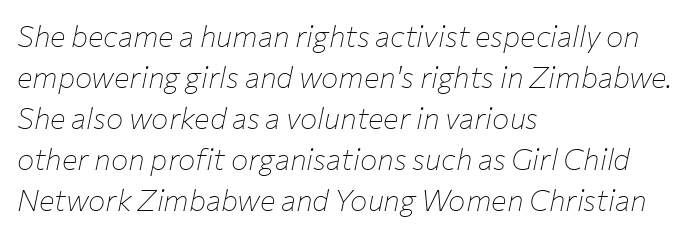
The line texture is even and compact thanks to regular tracking. Nothing heavy about these letters — not bold at all. The leading is moderate, giving the passage an even texture. The face used here is proportionally spaced, like ordinary book or web type.
